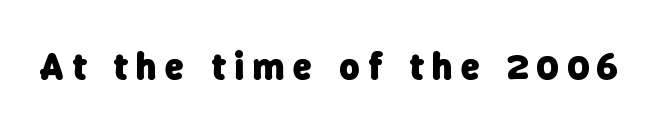
Loose tracking; the words dissolve into strings of separated letters. A full-strength bold gives these letters their thick strokes. Each row of text sits above clean, open space. To sum up the face: it is a sans, with no serifs. Proportional: the letters do not fall into vertical columns.
